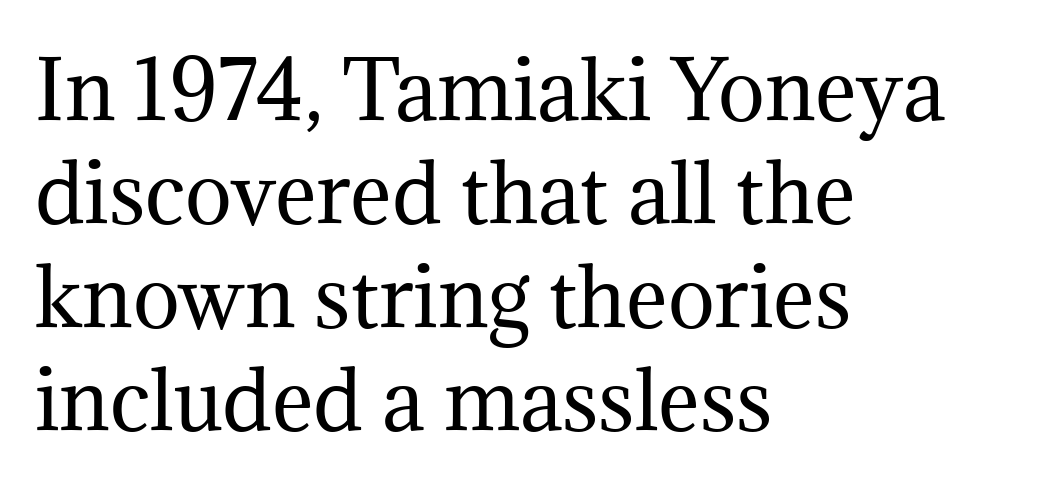
A typesetter would mark this as roman, not italic. Old-style or modern, the face here clearly has serifs. Plain, unruled lines of type. Varying glyph widths throughout — classic text-font behaviour. Regular leading.
